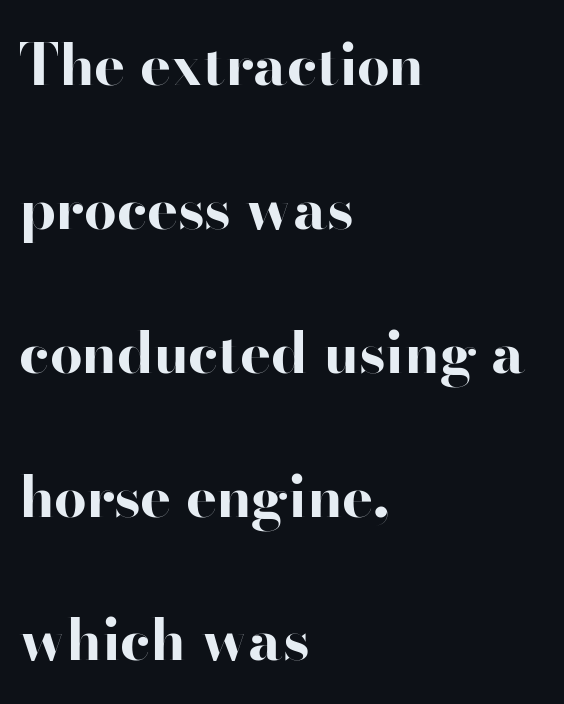
{"serif": "no", "italic": "no", "bold": "yes", "weight": "bold", "width": "wide", "stroke_contrast": "high", "x_height": "small", "monospaced": "no", "underline": "no", "align": "left", "line_spacing": "loose", "line_spacing_ratio": 2.48, "letter_spacing": "normal", "letter_spacing_em": 0.0, "glyph_px": 58}
